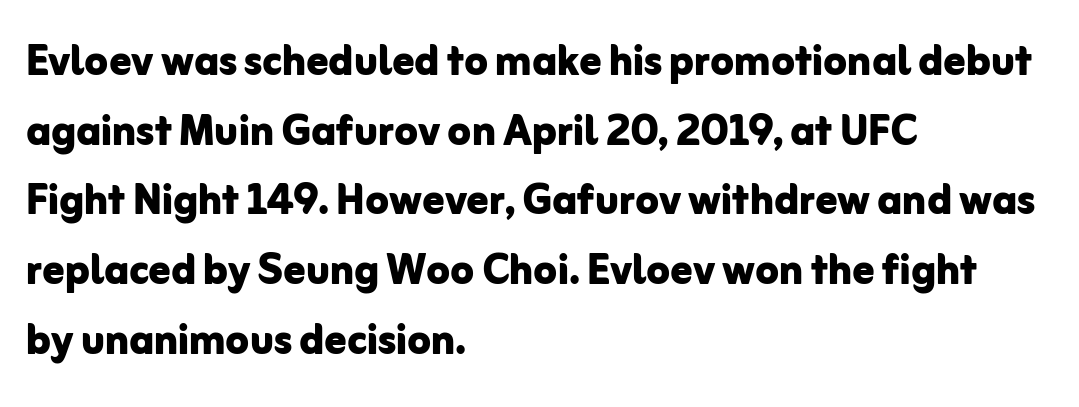
Q: Is the text bold? A: Yes.
Q: Is the text italic (slanted)? A: No, it is upright.
Q: Is the typeface a serif or a sans-serif typeface? A: Sans-serif.
Q: Is the text underlined? A: No.
Q: How is the paragraph aligned? A: Left-aligned.
Q: Is the spacing between letters normal or unusually wide? A: Normal.
Q: Is the spacing between lines tight, normal or loose? A: Normal.
Q: Width (condensed, normal, or wide)? A: Normal.
Q: Stroke contrast? A: Low.
Q: x-height? A: Medium.
Q: Monospaced? A: No.
